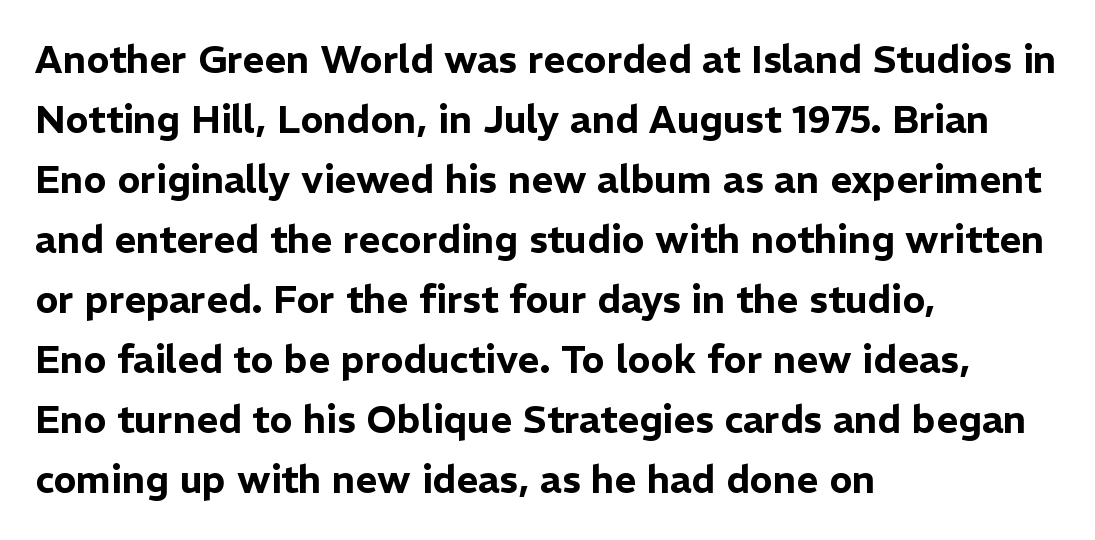
The designer went with a sans here, leaving each stem footless. Horizontal bands of white between lines are of average thickness. A typesetter would call this proportional, since set widths differ per character. A student would call this left alignment; a typographer would say flush left, rag right. Honestly, the letter spacing is just normal — you wouldn't notice it.
